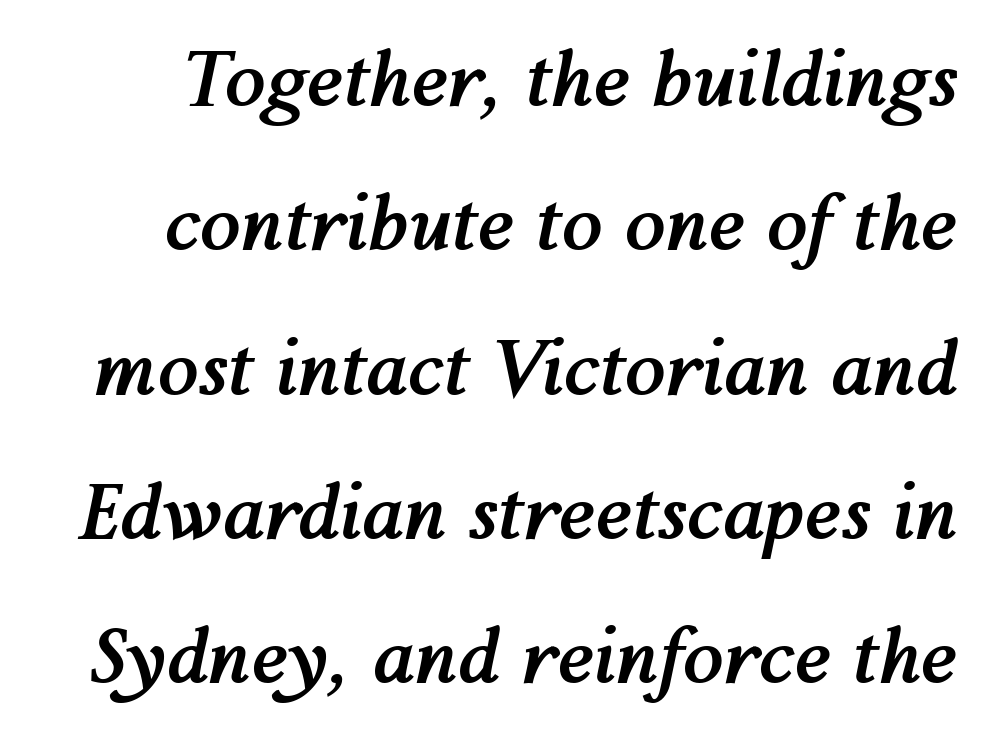
The image shows 74 px semibold type, italic (leaning right); set loose line spacing (1.95x), normal letter spacing, not underlined; medium stroke contrast and a medium x-height.
